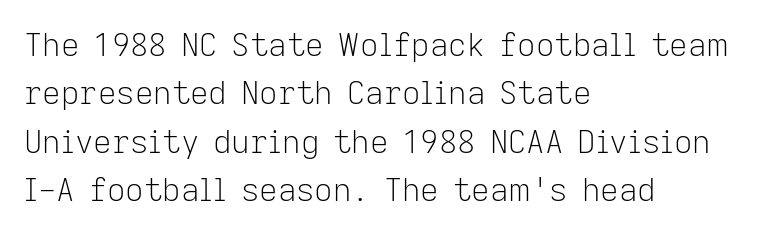
Q: Is the text bold? A: No.
Q: Is the text italic (slanted)? A: No, it is upright.
Q: Is the typeface a serif or a sans-serif typeface? A: Sans-serif.
Q: Is the text underlined? A: No.
Q: How is the paragraph aligned? A: Left-aligned.
Q: Is the spacing between letters normal or unusually wide? A: Normal.
Q: Is the spacing between lines tight, normal or loose? A: Normal.
Q: Width (condensed, normal, or wide)? A: Normal.
Q: Stroke contrast? A: Low.
Q: x-height? A: Medium.
Q: Monospaced? A: No.
